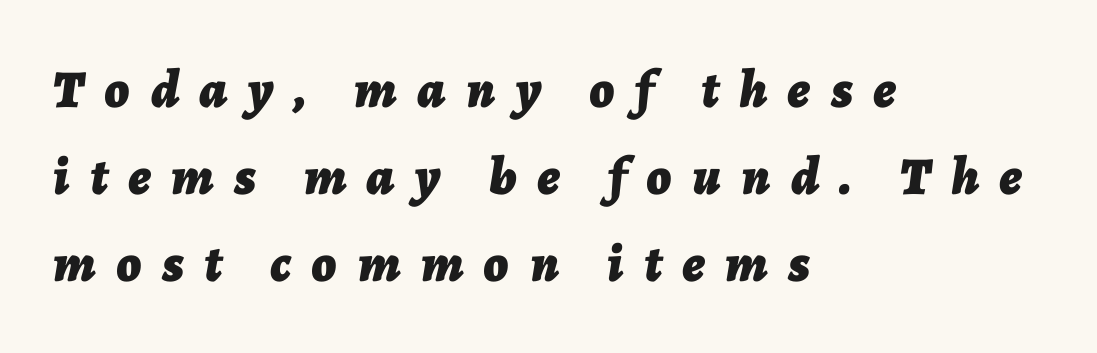
The specimen omits any rule beneath the text block's lines. The rendering uses a moderate line-height, typical for paragraphs. Rendered with sloped, italic letterforms. The letters advance in unequal steps, a hallmark of proportional type. In terms of weight, the rendering is a true, heavy bold.
